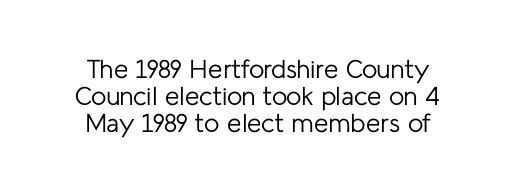
Type without underlining. You can tell it's not italic because the verticals are truly vertical. Reading down the block, each line starts at a different indent, mirrored at its end. Stems and bowls with no extra thickness — not bold. Tracking here is standard; glyphs follow each other at the usual distance. Students, observe: this is what under-led, compact text looks like.
